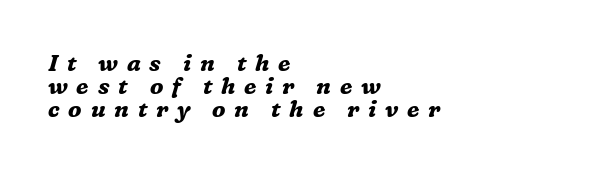
{"italic": "yes", "lean": "right", "slant_degrees": 16, "bold": "yes", "underline": "no", "align": "left", "line_spacing": "tight", "line_spacing_ratio": 1.01, "letter_spacing": "wide", "letter_spacing_em": 0.38, "glyph_px": 23}
